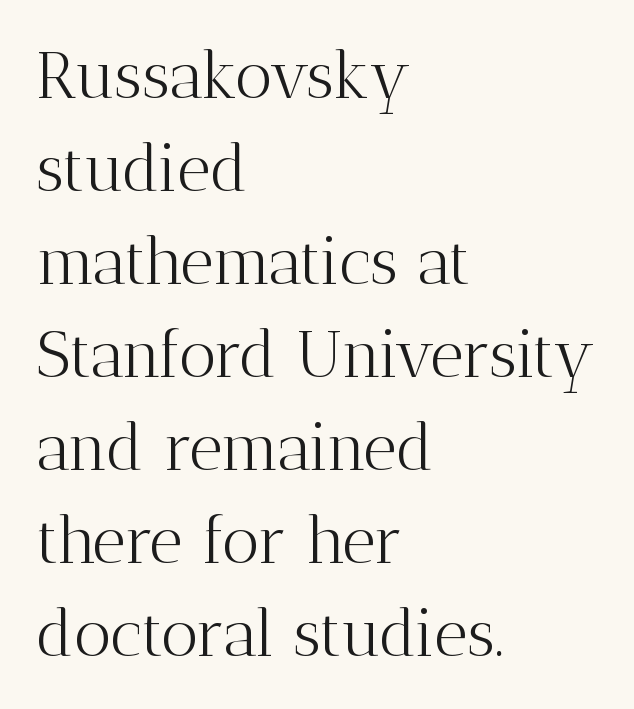
Q: Is the text bold? A: No.
Q: Is the text italic (slanted)? A: No, it is upright.
Q: Is the typeface a serif or a sans-serif typeface? A: Serif.
Q: Is the text underlined? A: No.
Q: How is the paragraph aligned? A: Left-aligned.
Q: Is the spacing between letters normal or unusually wide? A: Normal.
Q: Is the spacing between lines tight, normal or loose? A: Normal.
Q: Width (condensed, normal, or wide)? A: Normal.
Q: Stroke contrast? A: Medium.
Q: x-height? A: Medium.
Q: Monospaced? A: No.
